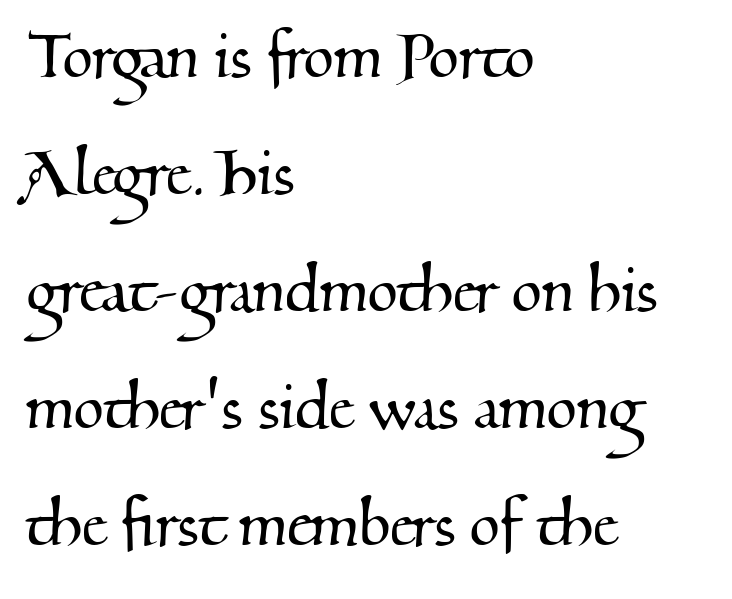
The image shows 78 px serif type; set left-aligned, normal line spacing (1.5x), normal letter spacing, not underlined; medium stroke contrast and a small x-height.
